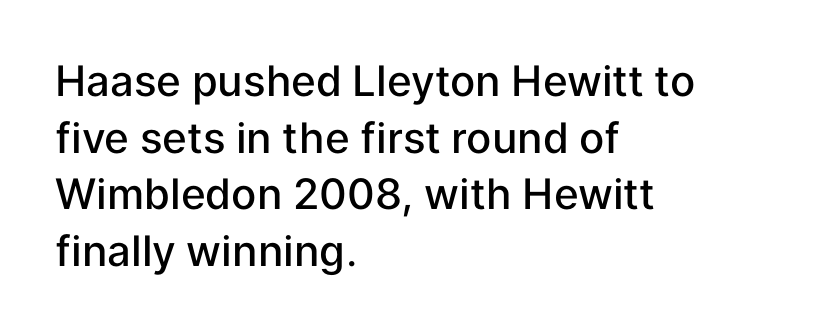
Q: Is the text bold? A: Semi-bold.
Q: Is the text italic (slanted)? A: No, it is upright.
Q: Is the typeface a serif or a sans-serif typeface? A: Sans-serif.
Q: Is the text underlined? A: No.
Q: How is the paragraph aligned? A: Left-aligned.
Q: Is the spacing between letters normal or unusually wide? A: Normal.
Q: Is the spacing between lines tight, normal or loose? A: Normal.
Q: Width (condensed, normal, or wide)? A: Normal.
Q: Stroke contrast? A: Low.
Q: x-height? A: Medium.
Q: Monospaced? A: No.
